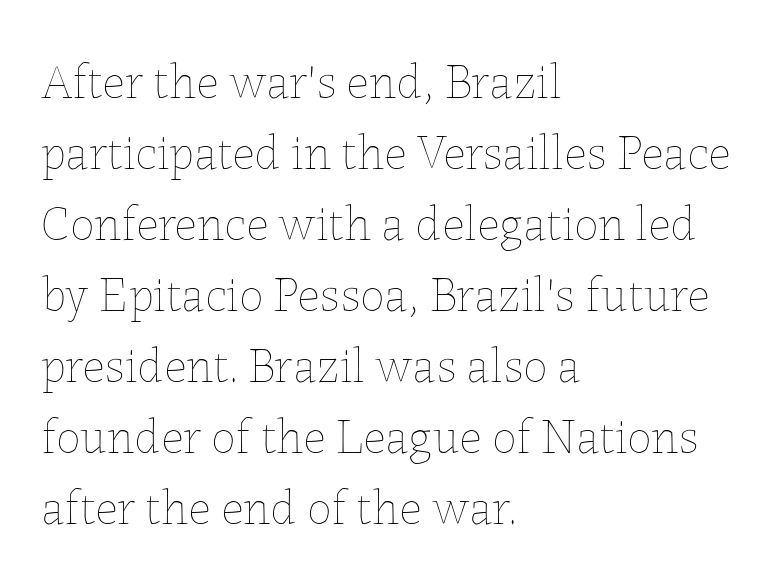
Q: Is the text bold? A: No.
Q: Is the text italic (slanted)? A: No, it is upright.
Q: Is the text underlined? A: No.
Q: How is the paragraph aligned? A: Left-aligned.
Q: Is the spacing between letters normal or unusually wide? A: Normal.
Q: Is the spacing between lines tight, normal or loose? A: Normal.
Q: Width (condensed, normal, or wide)? A: Normal.
Q: Stroke contrast? A: Low.
Q: x-height? A: Medium.
Q: Monospaced? A: No.
